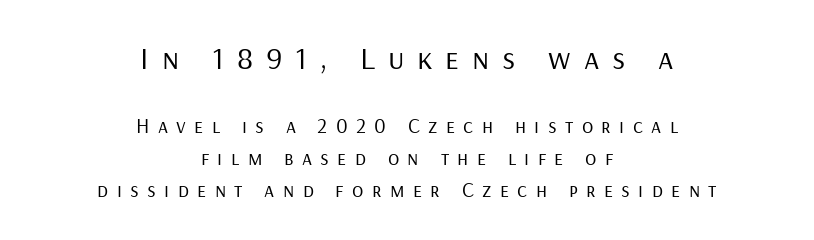
The letterforms sit at book weight or below. If you drew a line through each stem, it would be perfectly vertical. Spacing verdict: proportional, widths tailored to each character. Reading down the block, each line starts at a different indent, mirrored at its end. Large over small — that's the arrangement of the two blocks here.
